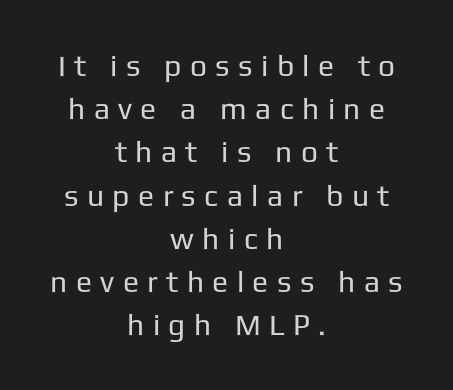
Q: Is the text bold? A: No.
Q: Is the text italic (slanted)? A: No, it is upright.
Q: Is the typeface a serif or a sans-serif typeface? A: Sans-serif.
Q: Is the text underlined? A: No.
Q: How is the paragraph aligned? A: Centered.
Q: Is the spacing between letters normal or unusually wide? A: Unusually wide.
Q: Is the spacing between lines tight, normal or loose? A: Normal.
Q: Width (condensed, normal, or wide)? A: Normal.
Q: Stroke contrast? A: Low.
Q: x-height? A: Medium.
Q: Monospaced? A: No.
